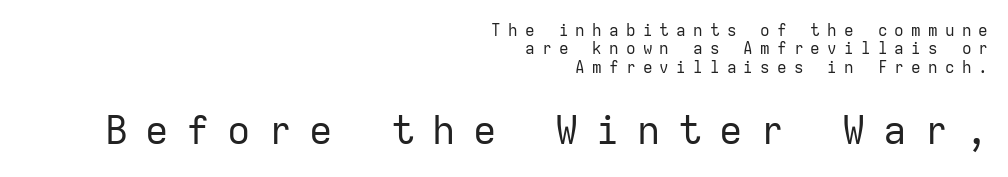
Q: Is the text bold? A: No.
Q: Is the text italic (slanted)? A: No, it is upright.
Q: Is the typeface a serif or a sans-serif typeface? A: Sans-serif.
Q: Is the text underlined? A: No.
Q: How is the paragraph aligned? A: Right-aligned.
Q: Is the spacing between letters normal or unusually wide? A: Unusually wide.
Q: Is the spacing between lines tight, normal or loose? A: Tight.
Q: Which block of text is set in a larger size, the first (top) or the second (bottom)? A: The second (bottom) one.
Q: Width (condensed, normal, or wide)? A: Normal.
Q: Stroke contrast? A: Low.
Q: x-height? A: Medium.
Q: Monospaced? A: Yes.
